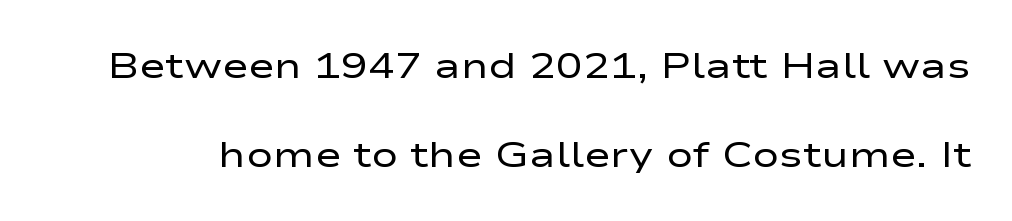
{"serif": "no", "italic": "no", "bold": "no", "weight": "regular", "width": "wide", "stroke_contrast": "low", "x_height": "medium", "monospaced": "no", "underline": "no", "line_spacing": "loose", "line_spacing_ratio": 2.46, "letter_spacing": "normal", "letter_spacing_em": 0.0, "glyph_px": 36}
